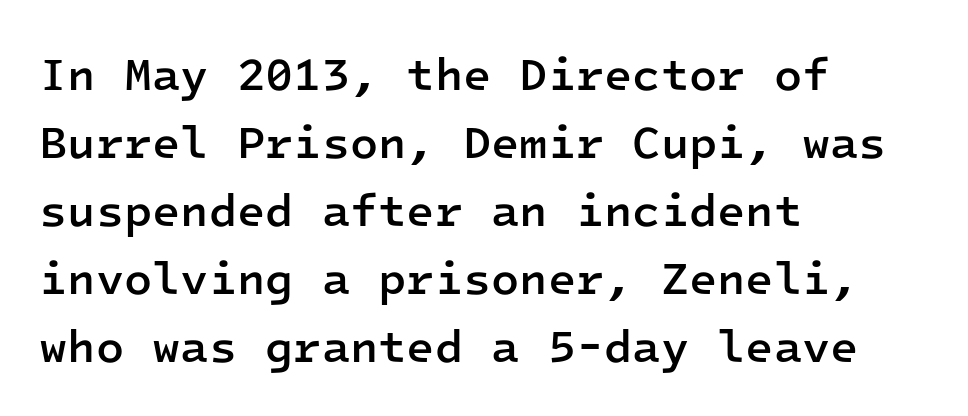
Rule under the text: the space is simply empty. Notice the strokes are somewhat thickened but not fully heavy: this is a semibold. This is roman type, the default non-slanted kind. Spacing between characters is what you'd get straight out of the box. Font category for this specimen: sans-serif. Compared with typical paragraphs, the rows here are spaced about the same.
